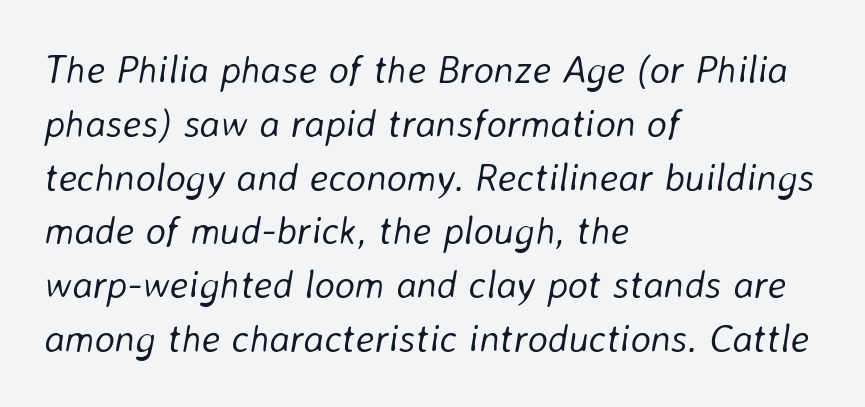
Q: Is the text bold? A: No.
Q: Is the text italic (slanted)? A: Yes, it leans right by about 8 degrees.
Q: Is the text underlined? A: No.
Q: How is the paragraph aligned? A: Left-aligned.
Q: Is the spacing between letters normal or unusually wide? A: Normal.
Q: Is the spacing between lines tight, normal or loose? A: Normal.
Q: Width (condensed, normal, or wide)? A: Normal.
Q: Stroke contrast? A: Low.
Q: x-height? A: Medium.
Q: Monospaced? A: No.
